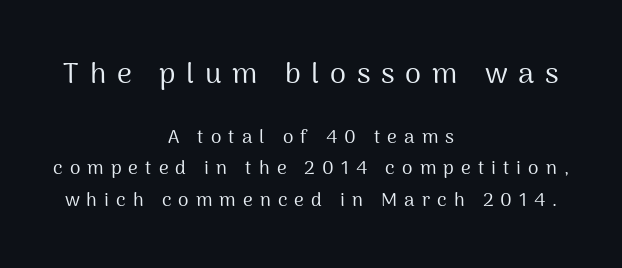
This is not heavy type; no bold has been used. This layout puts the oversized block above and the modest block below. In terms of leading, this rendering sits right in the middle. The letters stand upright; this is a roman face.
